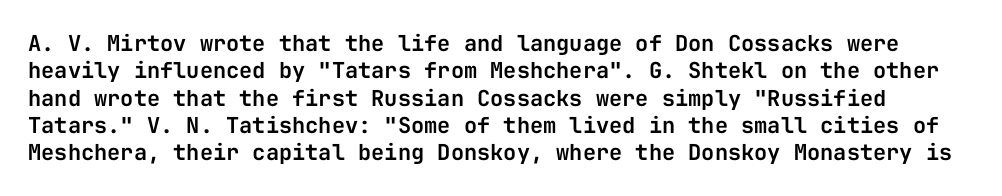
There is no visible air inserted between adjacent glyphs. Clear beneath every line of the passage. In terms of posture, this sample is upright.
